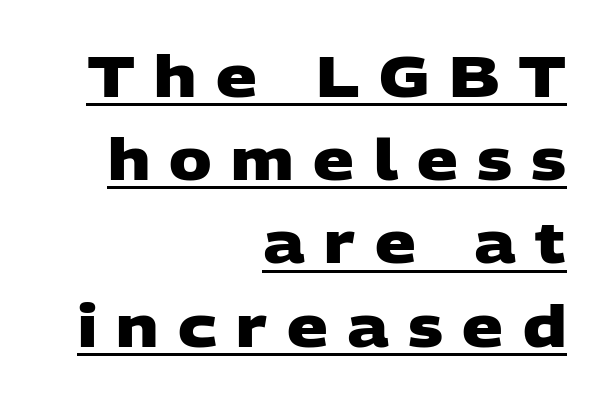
Q: Is the text bold? A: Yes.
Q: Is the typeface a serif or a sans-serif typeface? A: Sans-serif.
Q: Is the text underlined? A: Yes.
Q: How is the paragraph aligned? A: Right-aligned.
Q: Is the spacing between letters normal or unusually wide? A: Unusually wide.
Q: Is the spacing between lines tight, normal or loose? A: Normal.
Q: Width (condensed, normal, or wide)? A: Wide.
Q: Stroke contrast? A: Low.
Q: x-height? A: Large.
Q: Monospaced? A: No.
